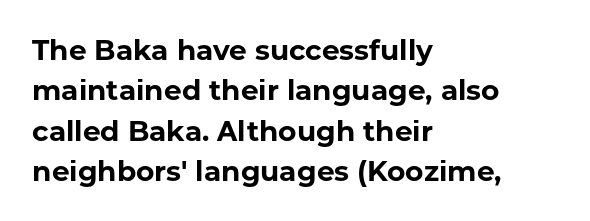
{"serif": "no", "italic": "no", "bold": "yes", "weight": "bold", "width": "normal", "stroke_contrast": "low", "x_height": "medium", "monospaced": "no", "underline": "no", "align": "left", "line_spacing": "normal", "line_spacing_ratio": 1.44, "letter_spacing": "normal", "letter_spacing_em": 0.0, "glyph_px": 28}
